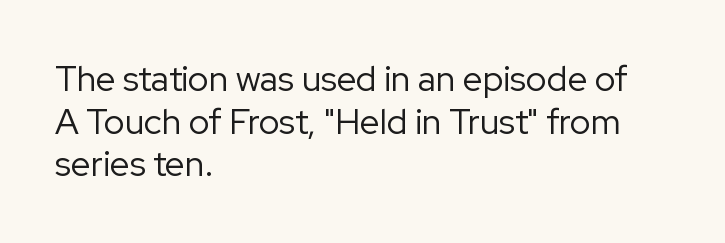
The image shows 35 px regular-weight sans-serif type, upright; set left-aligned, line spacing 1.22x, normal letter spacing, not underlined; low stroke contrast and a medium x-height.
